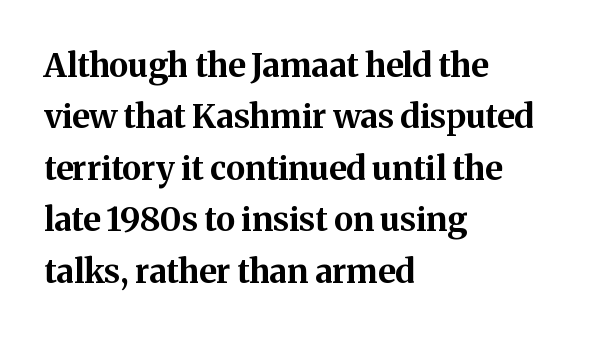
Q: Is the text bold? A: Yes.
Q: Is the text italic (slanted)? A: No, it is upright.
Q: Is the typeface a serif or a sans-serif typeface? A: Serif.
Q: Is the text underlined? A: No.
Q: How is the paragraph aligned? A: Left-aligned.
Q: Is the spacing between letters normal or unusually wide? A: Normal.
Q: Is the spacing between lines tight, normal or loose? A: Normal.
Q: Width (condensed, normal, or wide)? A: Normal.
Q: Stroke contrast? A: Medium.
Q: x-height? A: Medium.
Q: Monospaced? A: No.
